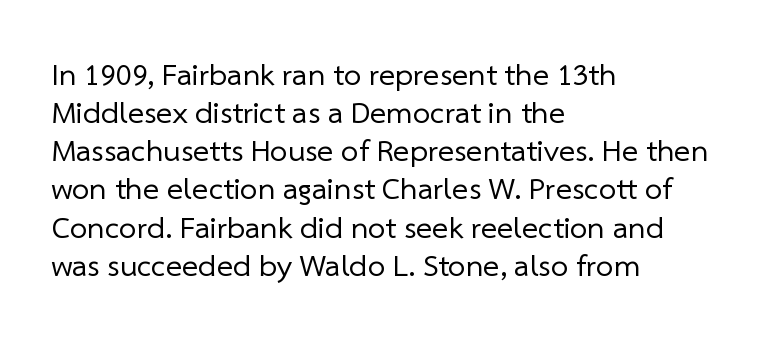
Descender tails drop into unmarked territory. Stroke mass is kept to a normal reading level or below. The gaps between neighbouring characters are ordinary and unremarkable. Proportional: the letters do not fall into vertical columns. Look at the bottom of the vertical strokes: they stop flat, with no serifs. The compositor pushed each line to the left boundary.
